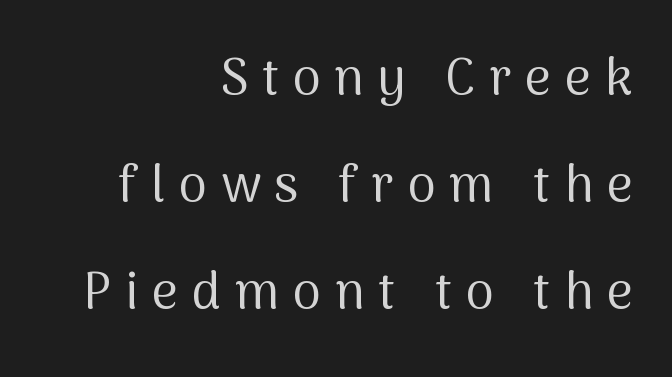
The image shows 51 px regular-weight sans-serif type, upright; set right-aligned, loose line spacing (2.1x), unusually wide letter spacing (+0.27 em), not underlined; medium stroke contrast and a medium x-height.
